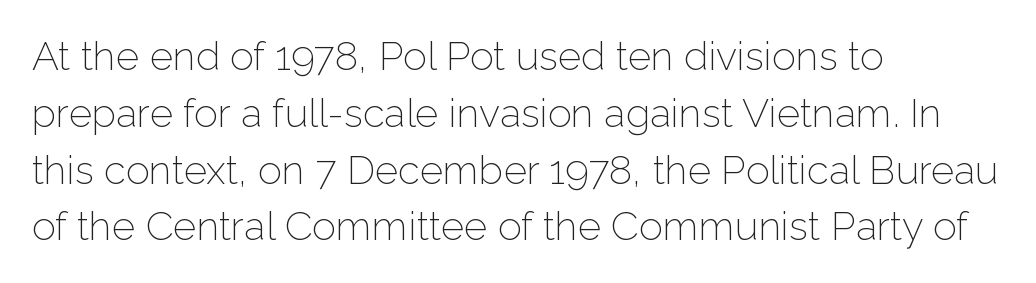
{"serif": "no", "italic": "no", "bold": "no", "weight": "light", "width": "normal", "stroke_contrast": "low", "x_height": "medium", "monospaced": "no", "underline": "no", "align": "left", "line_spacing": "normal", "line_spacing_ratio": 1.42, "letter_spacing": "normal", "letter_spacing_em": 0.0, "glyph_px": 40}
